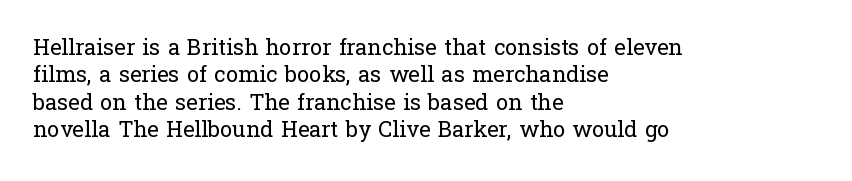
The image shows 22 px text type, upright; set left-aligned, line spacing 1.24x, normal letter spacing, not underlined.
